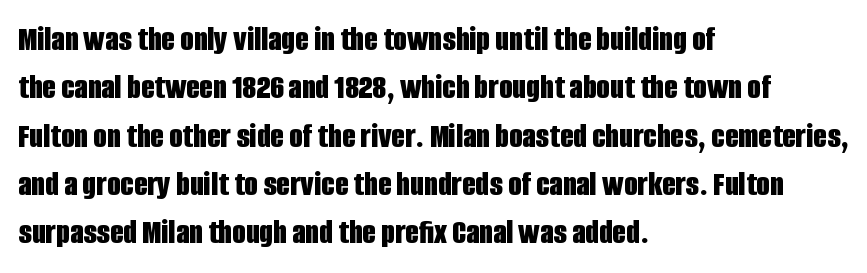
Q: Is the text bold? A: Yes.
Q: Is the text italic (slanted)? A: No, it is upright.
Q: Is the typeface a serif or a sans-serif typeface? A: Sans-serif.
Q: Is the text underlined? A: No.
Q: How is the paragraph aligned? A: Left-aligned.
Q: Is the spacing between letters normal or unusually wide? A: Normal.
Q: Is the spacing between lines tight, normal or loose? A: Normal.
Q: Width (condensed, normal, or wide)? A: Condensed.
Q: Stroke contrast? A: Low.
Q: x-height? A: Large.
Q: Monospaced? A: No.
